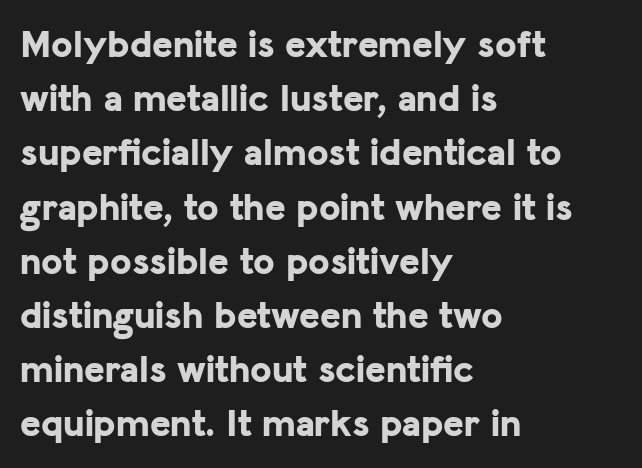
Q: Is the text bold? A: Yes.
Q: Is the text italic (slanted)? A: No, it is upright.
Q: Is the typeface a serif or a sans-serif typeface? A: Sans-serif.
Q: Is the text underlined? A: No.
Q: How is the paragraph aligned? A: Left-aligned.
Q: Is the spacing between letters normal or unusually wide? A: Normal.
Q: Is the spacing between lines tight, normal or loose? A: Normal.
Q: Width (condensed, normal, or wide)? A: Normal.
Q: Stroke contrast? A: Low.
Q: x-height? A: Medium.
Q: Monospaced? A: No.
